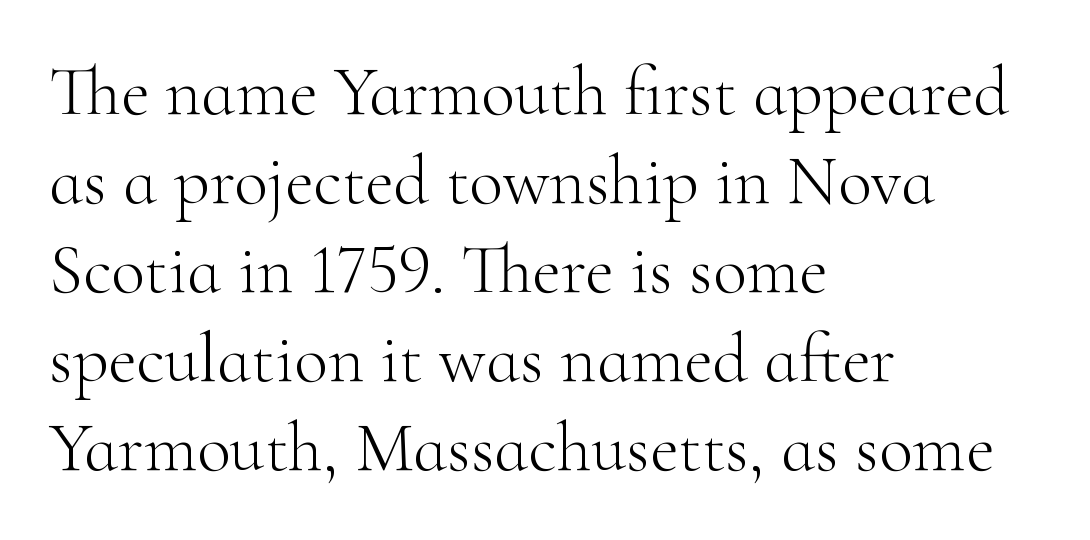
Short note: letters normally spaced. Leading matches the norm, producing a regular column. Letters rest on an invisible, unmarked baseline. Short and long lines alike share a common starting point at left. The text was rendered using a seriffed face with decorative stroke endings.
